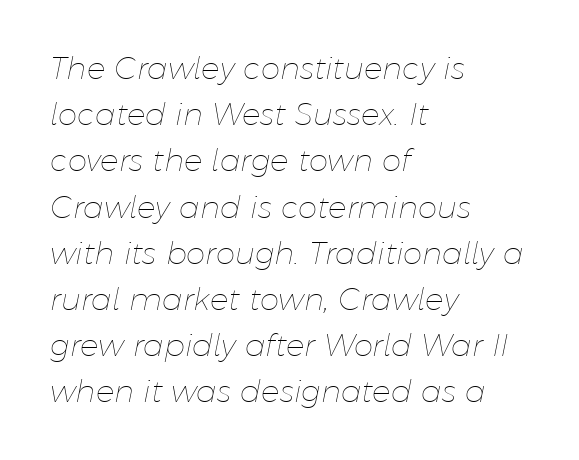
Q: Is the text bold? A: No.
Q: Is the text italic (slanted)? A: Yes, it leans right by about 11 degrees.
Q: Is the text underlined? A: No.
Q: How is the paragraph aligned? A: Left-aligned.
Q: Is the spacing between letters normal or unusually wide? A: Normal.
Q: Is the spacing between lines tight, normal or loose? A: Normal.
Q: Width (condensed, normal, or wide)? A: Normal.
Q: Stroke contrast? A: Low.
Q: x-height? A: Medium.
Q: Monospaced? A: No.
